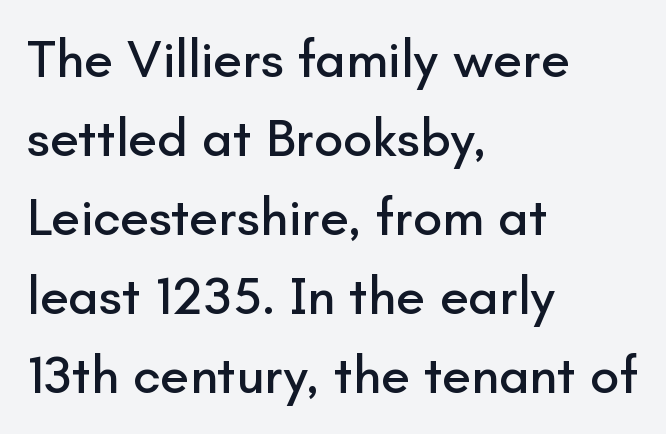
The glyphs are unaccompanied by any horizontal stroke below them. A normal amount of white space separates one row of letters from the next. The letters stand upright; this is a roman face. Teacher's note: observe the even left margin — that is flush-left alignment. The glyphs in this specimen are sans serif.
